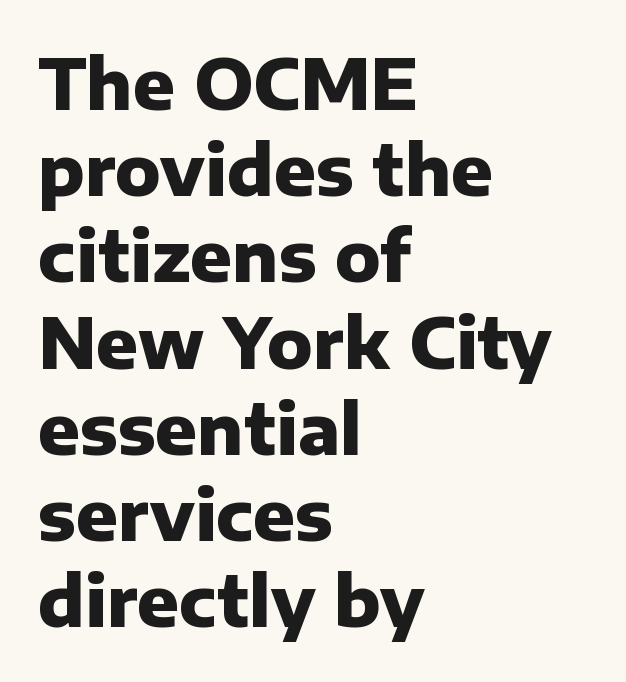
The image shows 69 px heavy sans-serif type, upright; set left-aligned, normal line spacing (1.25x), normal letter spacing, not underlined; low stroke contrast and a medium x-height.
